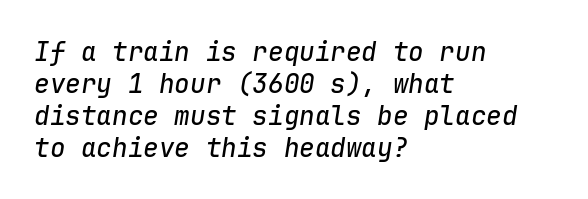
These lines are set flush left with a ragged right edge. Rendered with sloped, italic letterforms. Quick note: underline off. Standard letterfit; no display-style spreading of the glyphs.
